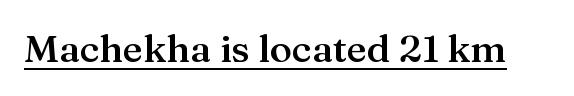
Q: Is the text bold? A: Semi-bold.
Q: Is the text italic (slanted)? A: No, it is upright.
Q: Is the typeface a serif or a sans-serif typeface? A: Serif.
Q: Is the text underlined? A: Yes.
Q: Is the spacing between letters normal or unusually wide? A: Normal.
Q: Width (condensed, normal, or wide)? A: Normal.
Q: Stroke contrast? A: Medium.
Q: x-height? A: Medium.
Q: Monospaced? A: No.
